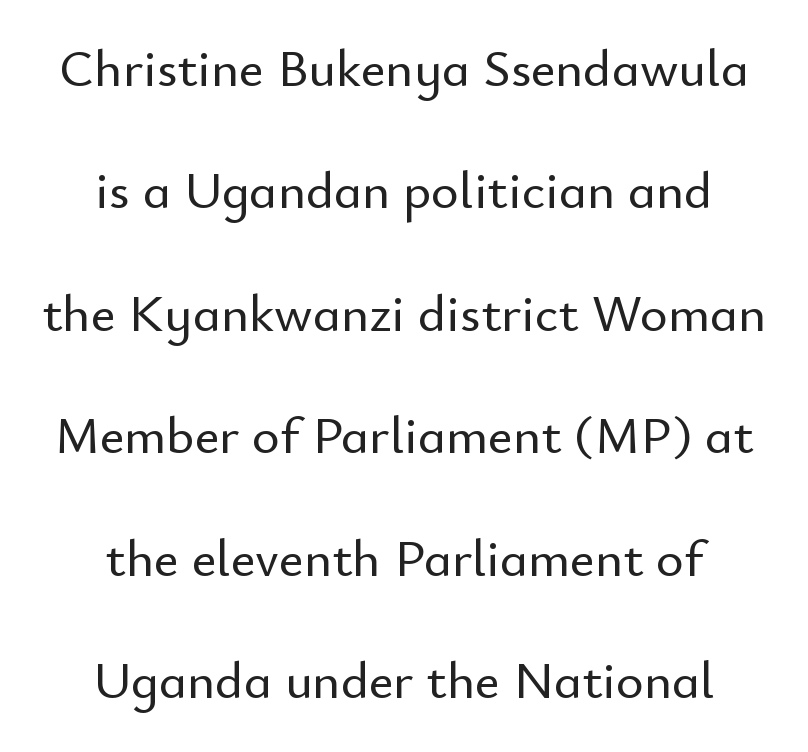
{"serif": "no", "italic": "no", "width": "normal", "stroke_contrast": "low", "x_height": "small", "monospaced": "no", "underline": "no", "align": "center", "line_spacing": "loose", "line_spacing_ratio": 2.31, "letter_spacing": "normal", "letter_spacing_em": 0.0, "glyph_px": 53}
